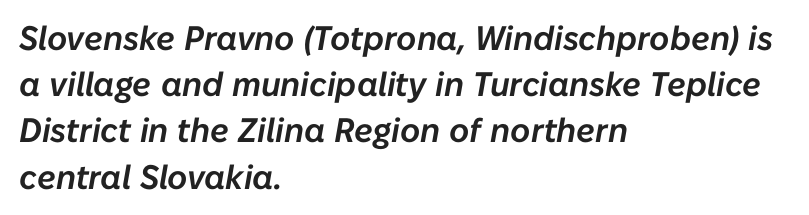
Words float on clear page, feet unadorned. Looks like regular typesetting: each glyph gets only the width it needs. Would a proofreader flag this as italicized? Yes. The lines sit at an ordinary, default distance from one another.
